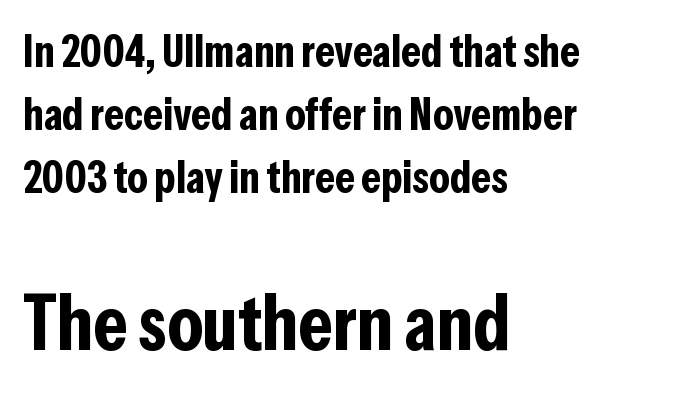
Honestly, there is no underline to notice here at all. Rendered with straight, roman letterforms. This is sans-serif lettering, the kind often seen on screens and signage. The letterforms sit shoulder to shoulder at normal distance.
